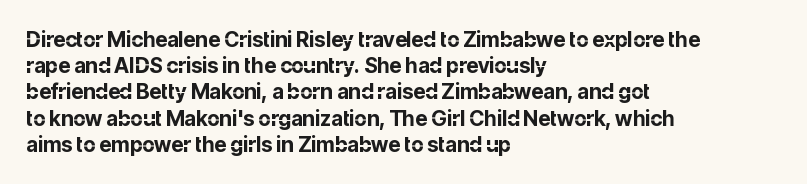
The image shows 21 px bold type, upright; set left-aligned, normal line spacing (1.25x), normal letter spacing, not underlined.
